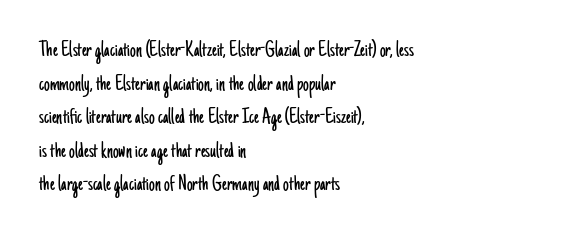
{"italic": "no", "bold": "no", "underline": "no", "align": "left", "line_spacing": "normal", "line_spacing_ratio": 1.46, "letter_spacing": "normal", "letter_spacing_em": 0.0, "glyph_px": 23}
